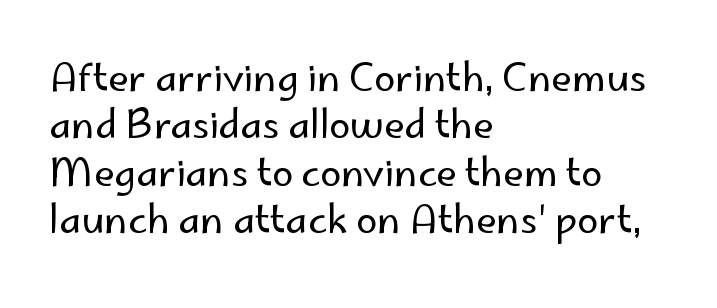
The image shows 38 px regular-weight sans-serif type, upright; set left-aligned, normal line spacing (1.25x), normal letter spacing, not underlined; low stroke contrast and a small x-height.
